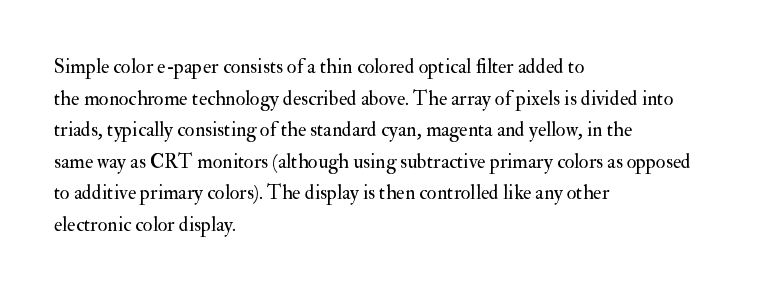
Q: Is the text bold? A: No.
Q: Is the text italic (slanted)? A: No, it is upright.
Q: Is the text underlined? A: No.
Q: How is the paragraph aligned? A: Left-aligned.
Q: Is the spacing between letters normal or unusually wide? A: Normal.
Q: Is the spacing between lines tight, normal or loose? A: Normal.
